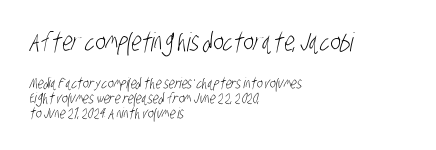
{"bold": "no", "underline": "no", "align": "left", "line_spacing": "tight", "line_spacing_ratio": 1.0, "letter_spacing": "normal", "letter_spacing_em": 0.0, "larger_block": "first", "size_ratio": 1.73, "glyph_px": 26}
